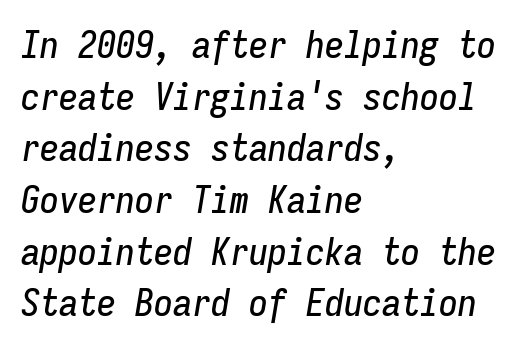
The image shows 38 px condensed type, italic (leaning right), monospaced; set left-aligned, normal line spacing (1.36x), normal letter spacing, not underlined; low stroke contrast and a medium x-height.
